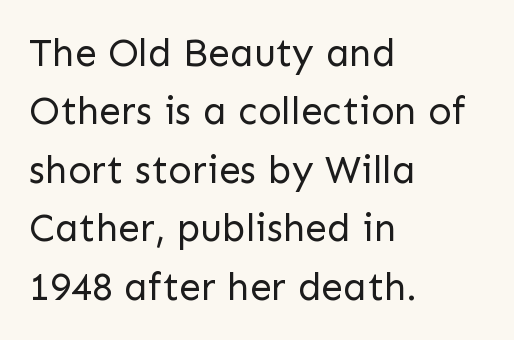
The image shows 39 px regular-weight sans-serif type, upright; set left-aligned, normal line spacing (1.5x), normal letter spacing, not underlined; low stroke contrast and a medium x-height.
